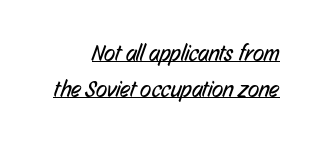
The image shows 23 px text type; set right-aligned, normal line spacing (1.56x), normal letter spacing, underlined.
